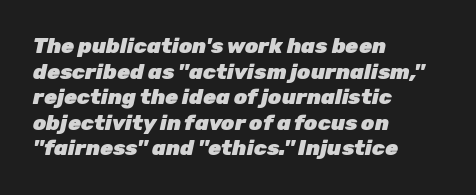
The image shows 21 px bold type, italic (leaning right); set left-aligned, line spacing 1.22x, normal letter spacing, not underlined.
